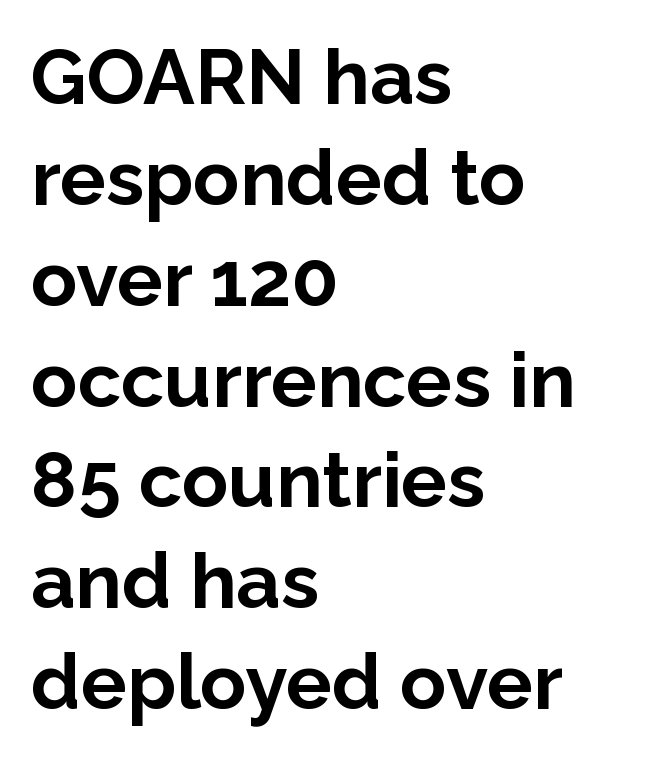
Nothing unusual about the tracking: characters are spaced as the font intends. No italicization has been applied; the sample stays upright. Has an underline been added? It has not. The rendering uses a bold face; every stroke is thick and dark.
